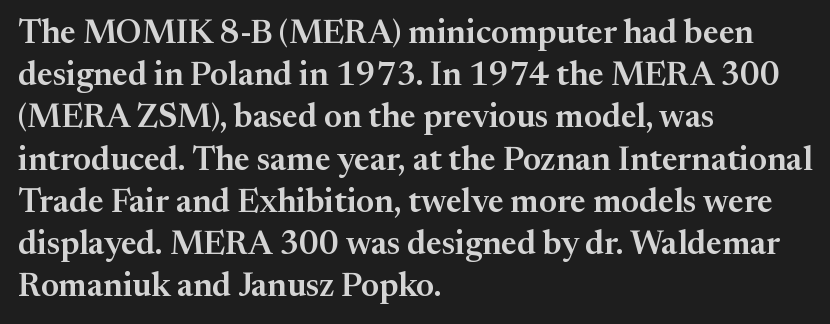
The image shows 33 px serif type, upright; set left-aligned, normal line spacing (1.28x), normal letter spacing, not underlined; medium stroke contrast and a medium x-height.
